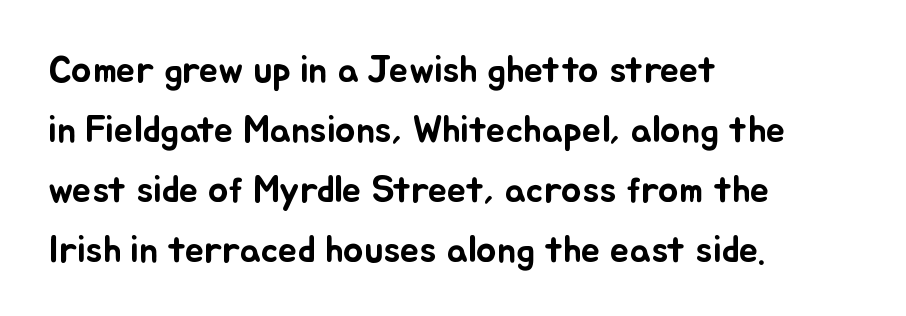
{"italic": "no", "width": "normal", "stroke_contrast": "low", "x_height": "small", "monospaced": "no", "underline": "no", "align": "left", "line_spacing": "normal", "line_spacing_ratio": 1.58, "letter_spacing": "normal", "letter_spacing_em": 0.0, "glyph_px": 38}
